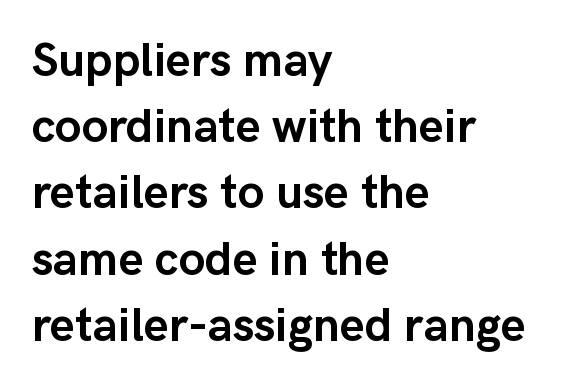
A dark, heavy texture on the line: the type is bold. Which margin do the lines hug? The left one — the right edge is uneven. Nope, not italic — everything's standing straight. This block has exactly the height ordinary leading produces.
